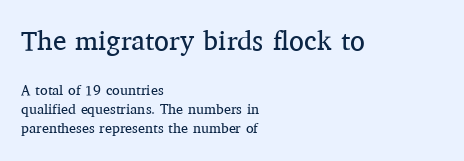
The image shows 27 px text type, upright; set left-aligned, normal line spacing (1.36x), normal letter spacing, not underlined; the first (top) block is 1.93x larger.
